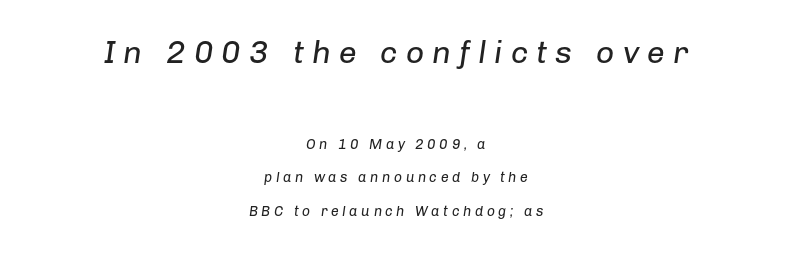
Q: Is the text bold? A: No.
Q: Is the text italic (slanted)? A: Yes, it leans right by about 8 degrees.
Q: Is the text underlined? A: No.
Q: How is the paragraph aligned? A: Centered.
Q: Is the spacing between letters normal or unusually wide? A: Unusually wide.
Q: Is the spacing between lines tight, normal or loose? A: Loose.
Q: Which block of text is set in a larger size, the first (top) or the second (bottom)? A: The first (top) one.
Q: Width (condensed, normal, or wide)? A: Normal.
Q: Stroke contrast? A: Low.
Q: x-height? A: Medium.
Q: Monospaced? A: No.
